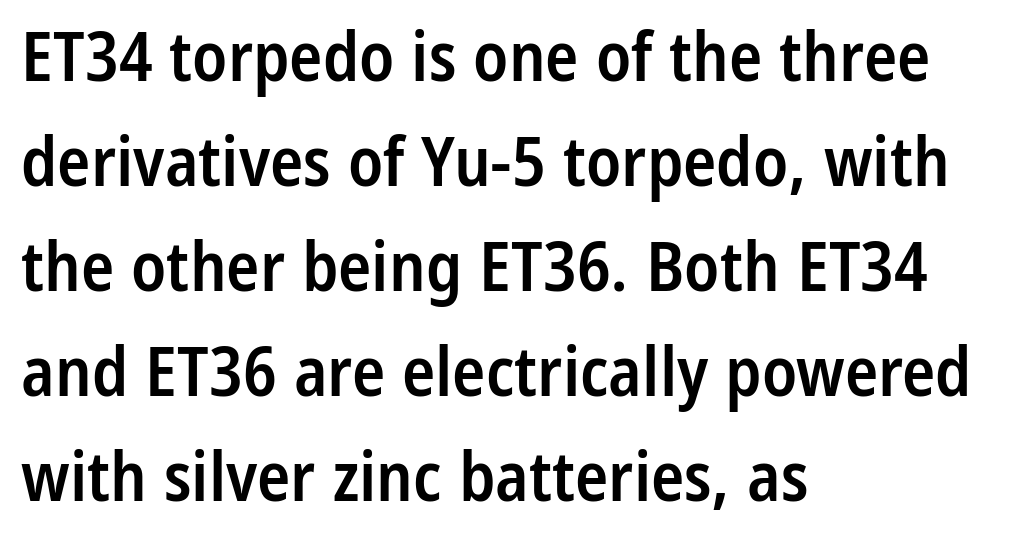
The face used here is a semibold: visibly heavier than regular, lighter than bold. Typographically, this falls in the sans-serif category. Character widths vary here, with narrow letters taking less room than wide ones. When letters stand straight like this, we call the style roman or upright. Horizontally, the lines are justified to the leading edge only. Tracking here is standard; glyphs follow each other at the usual distance.
